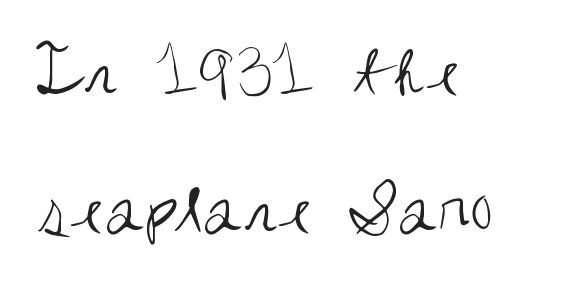
Q: Is the text bold? A: No.
Q: Is the typeface a serif or a sans-serif typeface? A: Sans-serif.
Q: Is the text underlined? A: No.
Q: How is the paragraph aligned? A: Left-aligned.
Q: Is the spacing between letters normal or unusually wide? A: Normal.
Q: Width (condensed, normal, or wide)? A: Condensed.
Q: Stroke contrast? A: Medium.
Q: x-height? A: Large.
Q: Monospaced? A: No.
